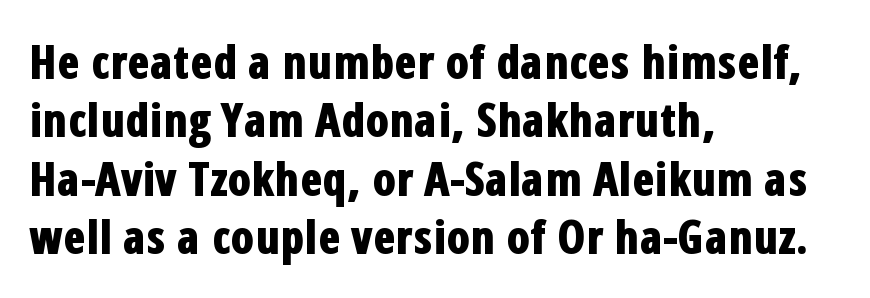
Q: Is the text bold? A: Yes.
Q: Is the text italic (slanted)? A: No, it is upright.
Q: Is the typeface a serif or a sans-serif typeface? A: Sans-serif.
Q: Is the text underlined? A: No.
Q: How is the paragraph aligned? A: Left-aligned.
Q: Is the spacing between letters normal or unusually wide? A: Normal.
Q: Is the spacing between lines tight, normal or loose? A: Normal.
Q: Width (condensed, normal, or wide)? A: Condensed.
Q: Stroke contrast? A: Low.
Q: x-height? A: Medium.
Q: Monospaced? A: No.
